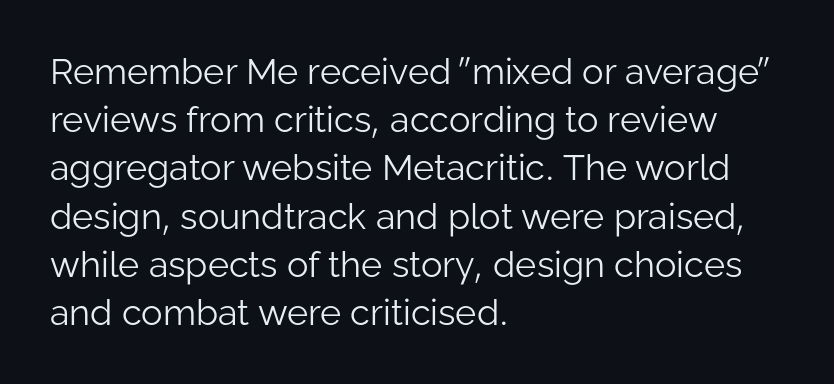
The image shows 36 px light sans-serif type, upright; set left-aligned, normal line spacing (1.34x), normal letter spacing, not underlined; low stroke contrast and a medium x-height.
